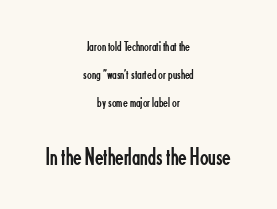
{"italic": "no", "bold": "no", "underline": "no", "align": "center", "line_spacing": "loose", "line_spacing_ratio": 2.01, "letter_spacing": "normal", "letter_spacing_em": 0.0, "larger_block": "second", "size_ratio": 1.79, "glyph_px": 25}
